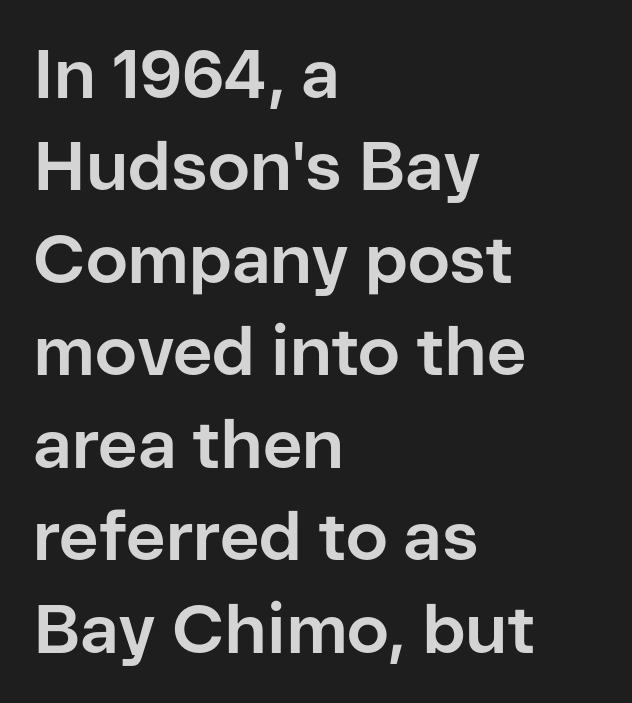
{"serif": "no", "italic": "no", "bold": "yes", "weight": "bold", "width": "normal", "stroke_contrast": "low", "x_height": "medium", "monospaced": "no", "underline": "no", "align": "left", "line_spacing": "normal", "line_spacing_ratio": 1.36, "letter_spacing": "normal", "letter_spacing_em": 0.0, "glyph_px": 68}
